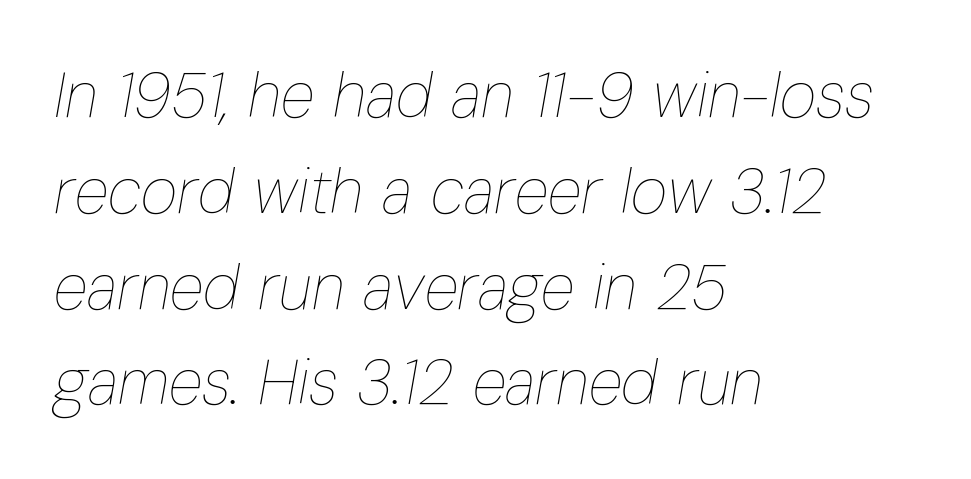
Q: Is the text bold? A: No.
Q: Is the text italic (slanted)? A: Yes, it leans right by about 10 degrees.
Q: Is the text underlined? A: No.
Q: How is the paragraph aligned? A: Left-aligned.
Q: Is the spacing between letters normal or unusually wide? A: Normal.
Q: Is the spacing between lines tight, normal or loose? A: Normal.
Q: Width (condensed, normal, or wide)? A: Condensed.
Q: Stroke contrast? A: Low.
Q: x-height? A: Medium.
Q: Monospaced? A: No.
